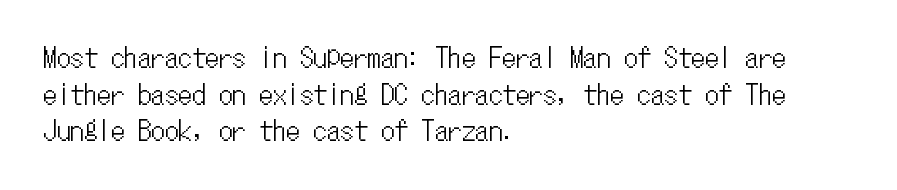
{"italic": "no", "underline": "no", "align": "left", "line_spacing": "normal", "line_spacing_ratio": 1.36, "letter_spacing": "normal", "letter_spacing_em": 0.0, "glyph_px": 27}
